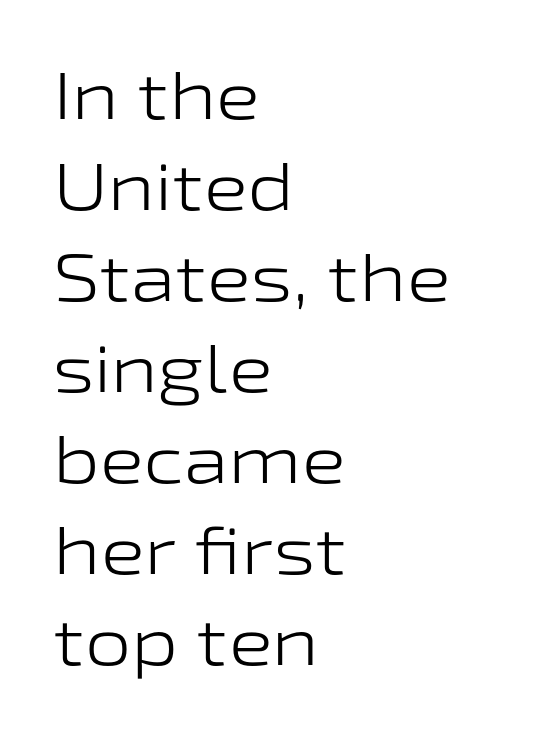
{"serif": "no", "italic": "no", "bold": "no", "weight": "light", "width": "wide", "stroke_contrast": "low", "x_height": "medium", "monospaced": "no", "underline": "no", "align": "left", "line_spacing": "normal", "line_spacing_ratio": 1.38, "letter_spacing": "normal", "letter_spacing_em": 0.0, "glyph_px": 66}
